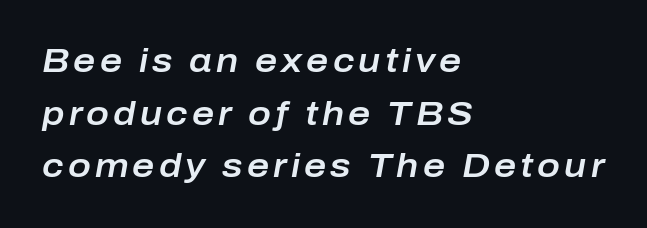
Evenly set lines give the paragraph a standard silhouette. Would a proofreader flag this as italicized? Yes. Looks like regular typesetting: each glyph gets only the width it needs. The strip under each line holds only bare page.
